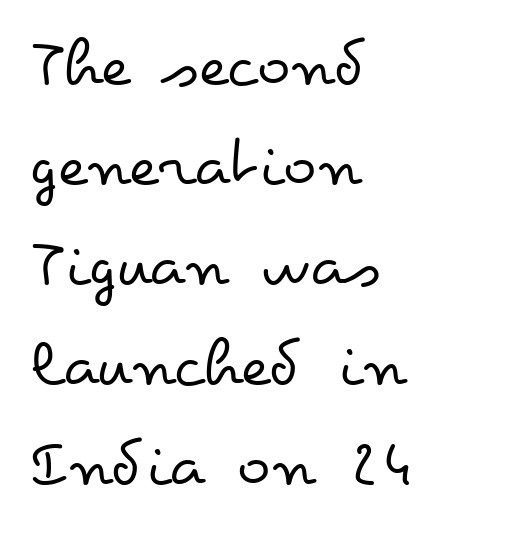
Q: Is the text bold? A: No.
Q: Is the text italic (slanted)? A: No, it is upright.
Q: Is the text underlined? A: No.
Q: How is the paragraph aligned? A: Left-aligned.
Q: Is the spacing between letters normal or unusually wide? A: Normal.
Q: Is the spacing between lines tight, normal or loose? A: Normal.
Q: Width (condensed, normal, or wide)? A: Wide.
Q: Stroke contrast? A: Low.
Q: x-height? A: Small.
Q: Monospaced? A: No.
